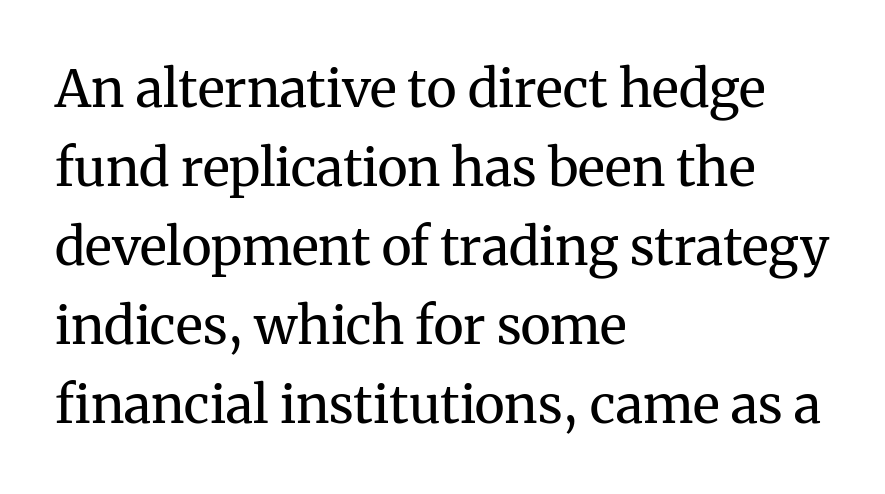
{"serif": "yes", "italic": "no", "bold": "no", "weight": "regular", "width": "normal", "stroke_contrast": "medium", "x_height": "medium", "monospaced": "no", "underline": "no", "align": "left", "line_spacing": "normal", "line_spacing_ratio": 1.52, "letter_spacing": "normal", "letter_spacing_em": 0.0, "glyph_px": 52}
